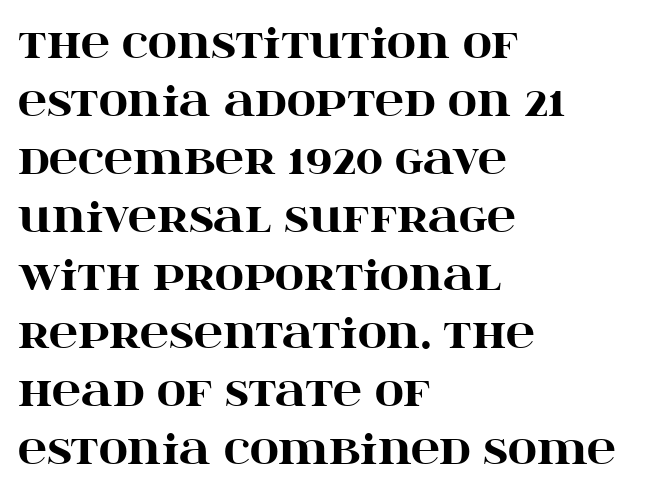
Q: Is the text bold? A: Yes.
Q: Is the text italic (slanted)? A: No, it is upright.
Q: Is the typeface a serif or a sans-serif typeface? A: Serif.
Q: Is the text underlined? A: No.
Q: How is the paragraph aligned? A: Left-aligned.
Q: Is the spacing between letters normal or unusually wide? A: Normal.
Q: Is the spacing between lines tight, normal or loose? A: Normal.
Q: Width (condensed, normal, or wide)? A: Wide.
Q: Stroke contrast? A: High.
Q: x-height? A: Large.
Q: Monospaced? A: No.
